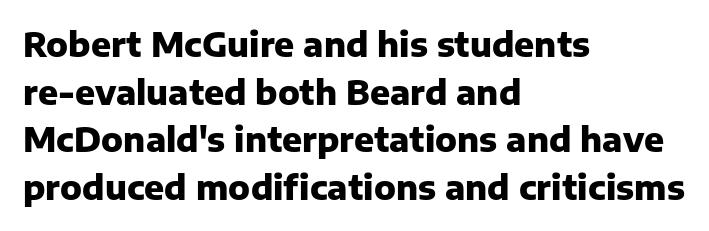
{"serif": "no", "italic": "no", "bold": "yes", "weight": "heavy", "width": "normal", "stroke_contrast": "low", "x_height": "medium", "monospaced": "no", "underline": "no", "align": "left", "line_spacing": "normal", "line_spacing_ratio": 1.44, "letter_spacing": "normal", "letter_spacing_em": 0.0, "glyph_px": 33}
